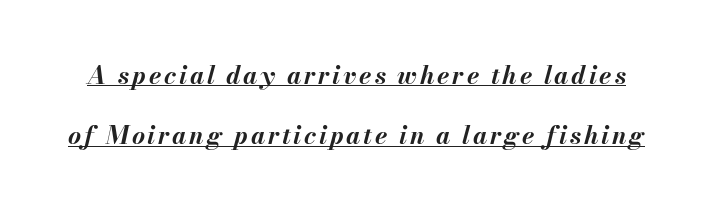
{"italic": "yes", "lean": "right", "slant_degrees": 13, "bold": "yes", "underline": "yes", "line_spacing": "loose", "line_spacing_ratio": 2.42, "glyph_px": 25}
